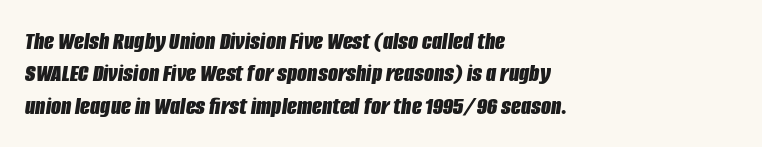
{"italic": "yes", "lean": "right", "slant_degrees": 8, "bold": "yes", "underline": "no", "align": "left", "line_spacing": "normal", "line_spacing_ratio": 1.25, "letter_spacing": "normal", "letter_spacing_em": 0.0, "glyph_px": 26}
